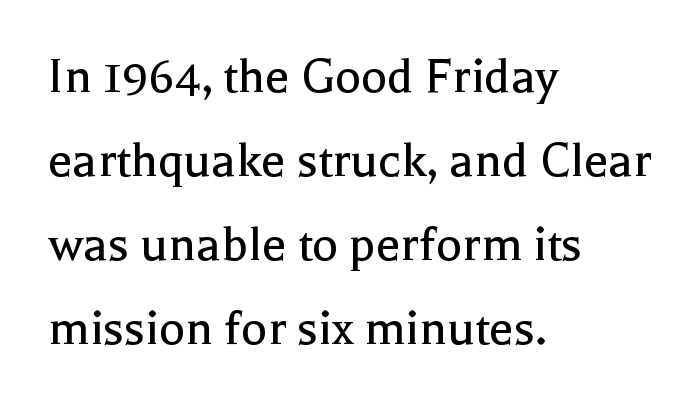
Q: Is the text bold? A: No.
Q: Is the text italic (slanted)? A: No, it is upright.
Q: Is the typeface a serif or a sans-serif typeface? A: Serif.
Q: Is the text underlined? A: No.
Q: How is the paragraph aligned? A: Left-aligned.
Q: Is the spacing between letters normal or unusually wide? A: Normal.
Q: Is the spacing between lines tight, normal or loose? A: Normal.
Q: Width (condensed, normal, or wide)? A: Normal.
Q: x-height? A: Medium.
Q: Monospaced? A: No.
